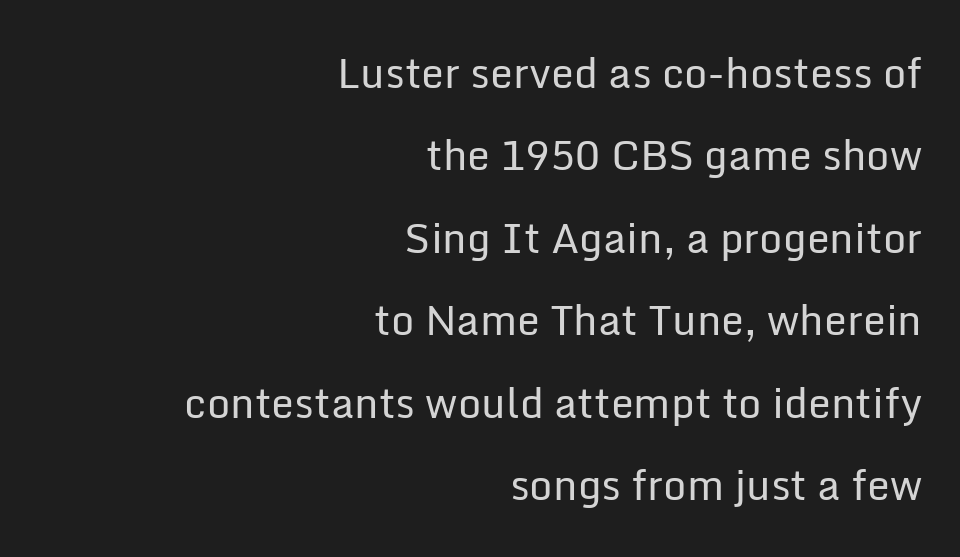
Glance below the letters and you will spot only blank space. These glyphs show unthickened strokes, regular width or finer. Think of a printed novel: that variable character pitch is what you see here. Leftover space on each line is placed entirely before the opening word. Quick note: interline space is abundant. Serif or sans? Sans — the stroke terminals are bare.
